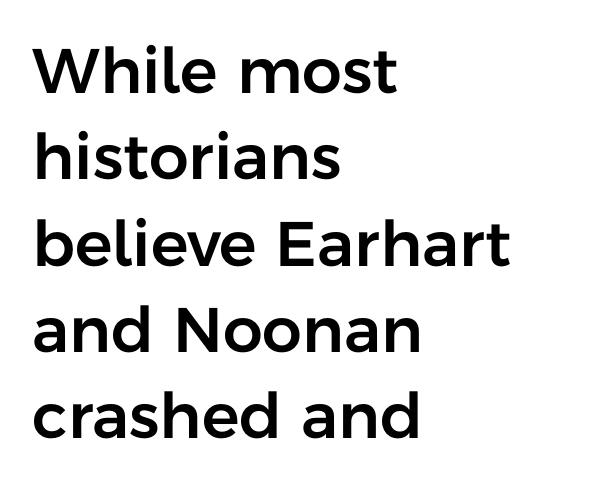
Q: Is the text italic (slanted)? A: No, it is upright.
Q: Is the typeface a serif or a sans-serif typeface? A: Sans-serif.
Q: Is the text underlined? A: No.
Q: How is the paragraph aligned? A: Left-aligned.
Q: Is the spacing between letters normal or unusually wide? A: Normal.
Q: Is the spacing between lines tight, normal or loose? A: Normal.
Q: Width (condensed, normal, or wide)? A: Normal.
Q: Stroke contrast? A: Low.
Q: x-height? A: Medium.
Q: Monospaced? A: No.
